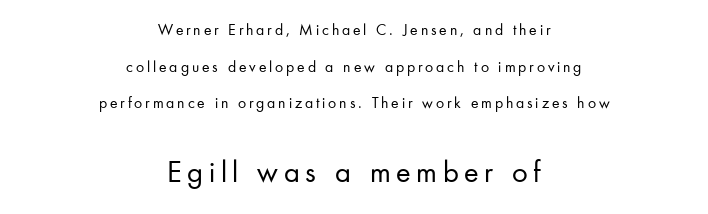
{"serif": "no", "italic": "no", "bold": "no", "weight": "regular", "width": "normal", "stroke_contrast": "low", "x_height": "small", "monospaced": "no", "underline": "no", "align": "center", "line_spacing": "loose", "line_spacing_ratio": 2.29, "larger_block": "second", "size_ratio": 1.94, "glyph_px": 31}
